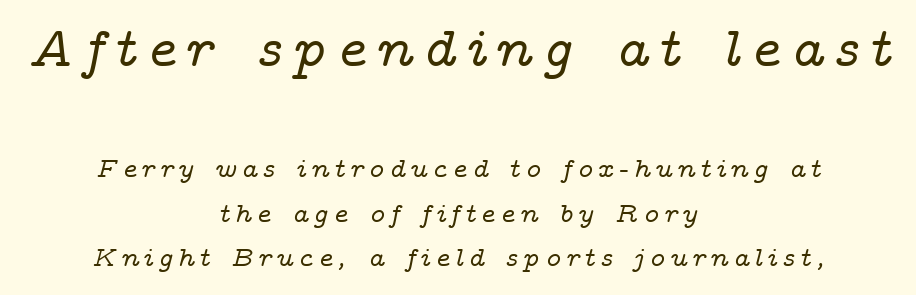
The image shows 57 px wide serif type, italic (leaning right); set centered, normal line spacing (1.59x), not underlined; the first (top) block is 2.04x larger; low stroke contrast and a medium x-height.
